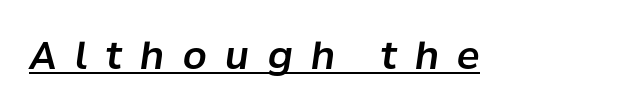
{"italic": "yes", "lean": "right", "slant_degrees": 8, "width": "normal", "stroke_contrast": "low", "x_height": "medium", "monospaced": "no", "underline": "yes", "letter_spacing": "wide", "letter_spacing_em": 0.48, "glyph_px": 38}
